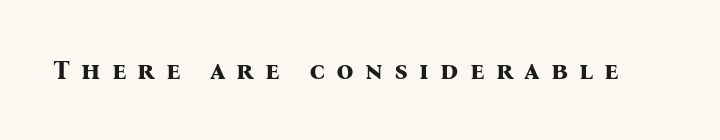
Q: Is the text bold? A: Yes.
Q: Is the text italic (slanted)? A: No, it is upright.
Q: Is the text underlined? A: No.
Q: Is the spacing between letters normal or unusually wide? A: Unusually wide.
